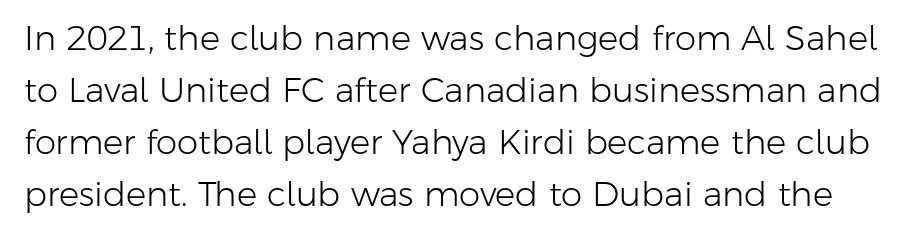
In terms of letterform style, serifs are entirely absent. Looks like regular typesetting: each glyph gets only the width it needs. Here the glyphs are tracked normally, forming tight word shapes. Students, observe: this is what conventionally led text looks like. Tall strokes in this sample are plumb rather than angled. The area under the type is left untouched.
